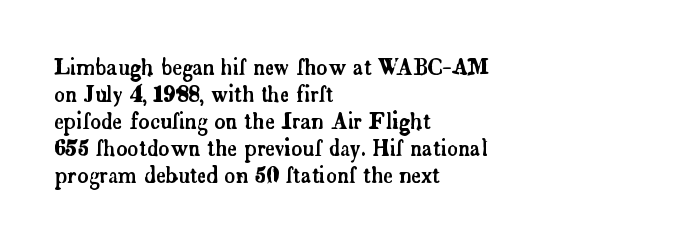
The image shows 21 px text type, upright; set left-aligned, normal line spacing (1.28x), normal letter spacing, not underlined.
